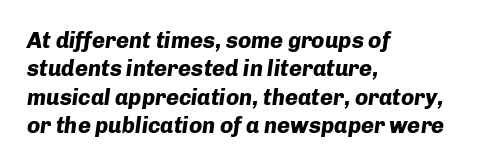
The image shows 22 px bold type, italic (leaning right); set left-aligned, normal line spacing (1.29x), normal letter spacing, not underlined.
